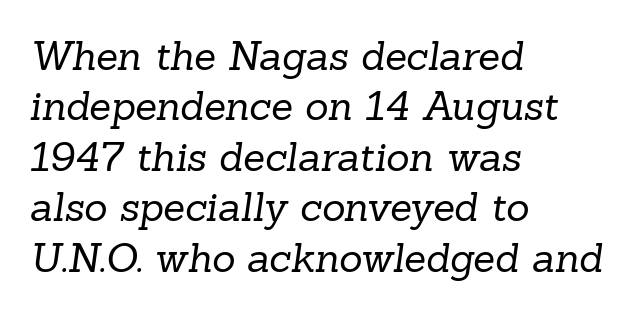
{"serif": "yes", "bold": "no", "weight": "regular", "width": "normal", "stroke_contrast": "low", "x_height": "medium", "monospaced": "no", "underline": "no", "align": "left", "line_spacing": "normal", "line_spacing_ratio": 1.26, "letter_spacing": "normal", "letter_spacing_em": 0.0, "glyph_px": 40}
